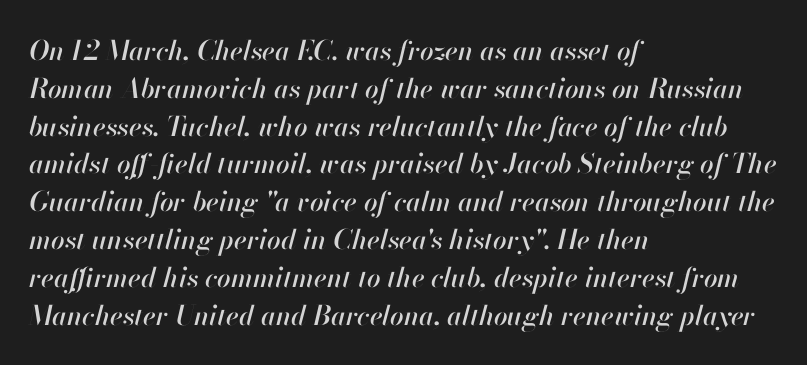
Q: Is the text italic (slanted)? A: Yes, it leans right by about 13 degrees.
Q: Is the text underlined? A: No.
Q: How is the paragraph aligned? A: Left-aligned.
Q: Is the spacing between letters normal or unusually wide? A: Normal.
Q: Is the spacing between lines tight, normal or loose? A: Normal.
